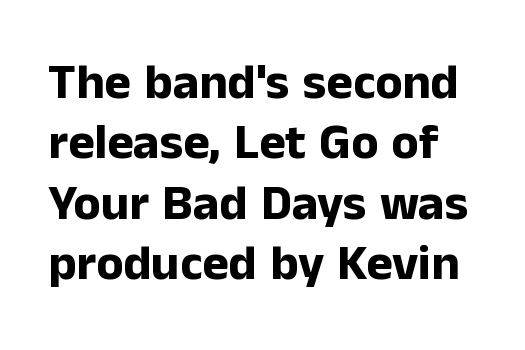
Q: Is the text bold? A: Yes.
Q: Is the text italic (slanted)? A: No, it is upright.
Q: Is the typeface a serif or a sans-serif typeface? A: Sans-serif.
Q: Is the text underlined? A: No.
Q: Is the spacing between letters normal or unusually wide? A: Normal.
Q: Width (condensed, normal, or wide)? A: Normal.
Q: Stroke contrast? A: Low.
Q: x-height? A: Medium.
Q: Monospaced? A: No.
